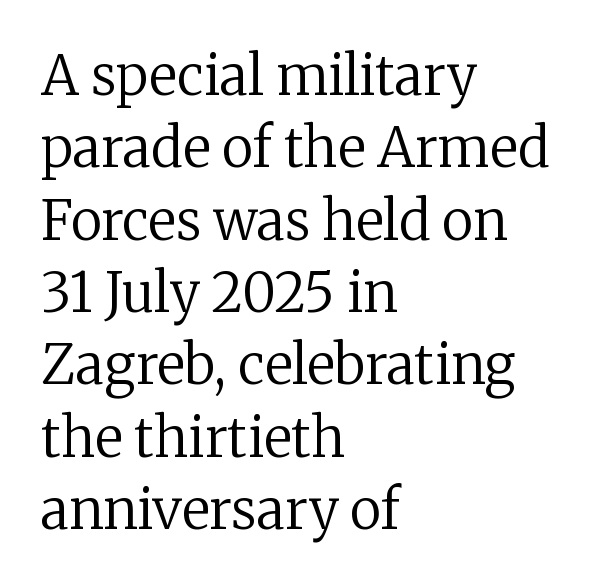
No heavy texture on the line: the type isn't bold. The letters sit at their default tracking, neither squeezed nor spread. The face used here is proportionally spaced, like ordinary book or web type. Is there any slant? The stems are plumb. Typographically, this falls in the serif category.
